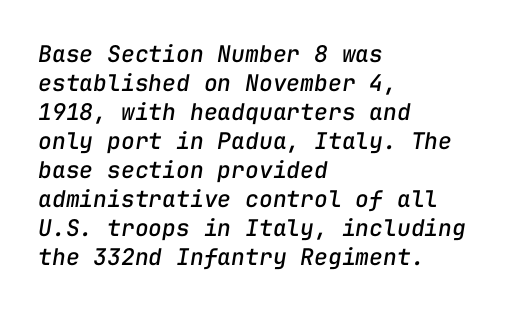
{"italic": "yes", "lean": "right", "slant_degrees": 9, "underline": "no", "align": "left", "line_spacing": "normal", "line_spacing_ratio": 1.26, "letter_spacing": "normal", "letter_spacing_em": 0.0, "glyph_px": 23}
